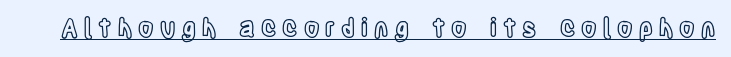
The image shows 25 px text type, upright; set unusually wide letter spacing (+0.24 em), underlined.
